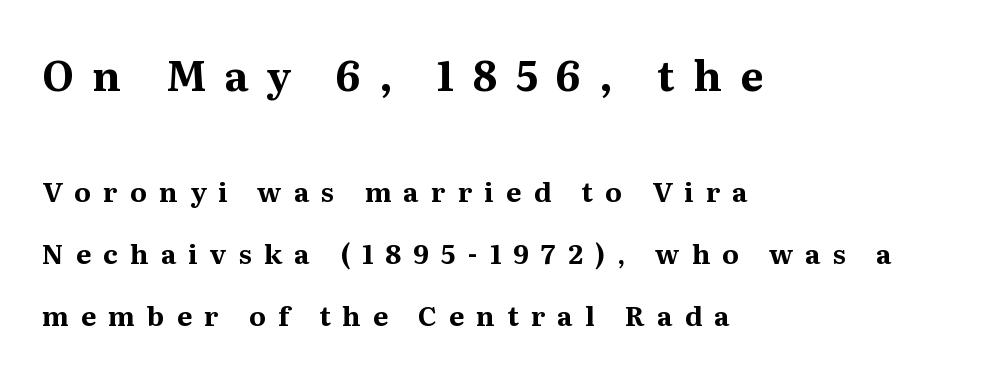
The image shows 41 px bold serif type, upright; set left-aligned, loose line spacing (2.31x), unusually wide letter spacing (+0.45 em), not underlined; the first (top) block is 1.52x larger; medium stroke contrast and a medium x-height.
